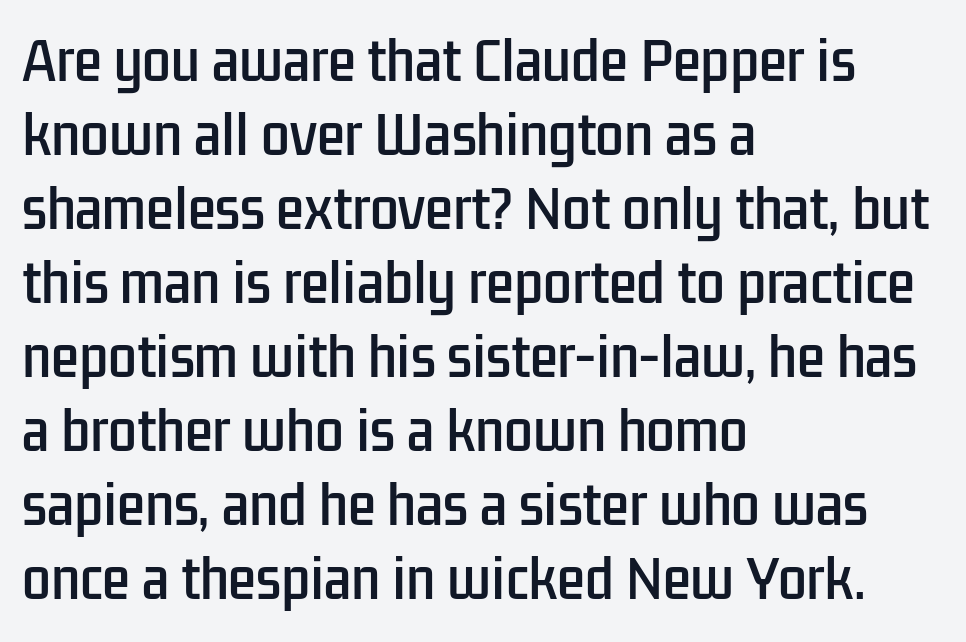
{"serif": "no", "italic": "no", "width": "condensed", "stroke_contrast": "low", "x_height": "medium", "monospaced": "no", "underline": "no", "align": "left", "line_spacing": "normal", "line_spacing_ratio": 1.45, "letter_spacing": "normal", "letter_spacing_em": 0.0, "glyph_px": 51}
